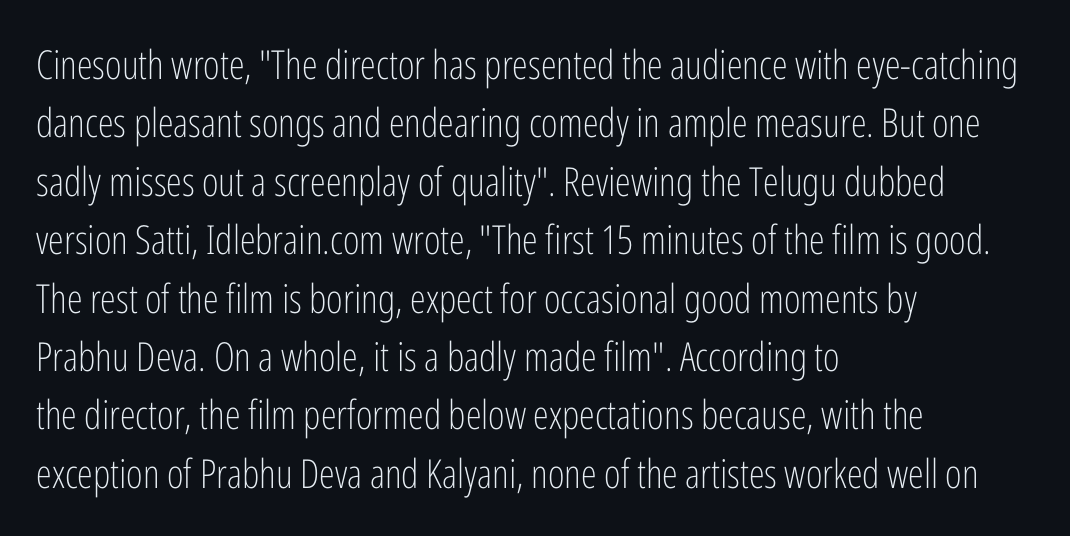
Q: Is the text bold? A: No.
Q: Is the text italic (slanted)? A: No, it is upright.
Q: Is the typeface a serif or a sans-serif typeface? A: Sans-serif.
Q: Is the text underlined? A: No.
Q: How is the paragraph aligned? A: Left-aligned.
Q: Is the spacing between letters normal or unusually wide? A: Normal.
Q: Is the spacing between lines tight, normal or loose? A: Normal.
Q: Width (condensed, normal, or wide)? A: Condensed.
Q: Stroke contrast? A: Low.
Q: x-height? A: Medium.
Q: Monospaced? A: No.
